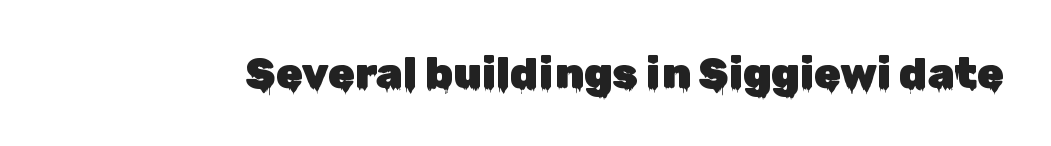
Plain, unruled lines of type. The font's upright variant was chosen for this text. I'd call this a sans setting — the letters go barefoot. Varying glyph widths throughout — classic text-font behaviour. How are the letters spaced? Ordinarily, with no added tracking.
